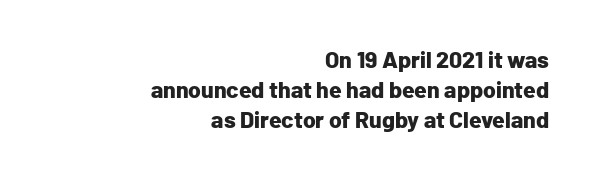
{"italic": "no", "bold": "yes", "underline": "no", "align": "right", "line_spacing": "normal", "line_spacing_ratio": 1.3, "letter_spacing": "normal", "letter_spacing_em": 0.0, "glyph_px": 23}
